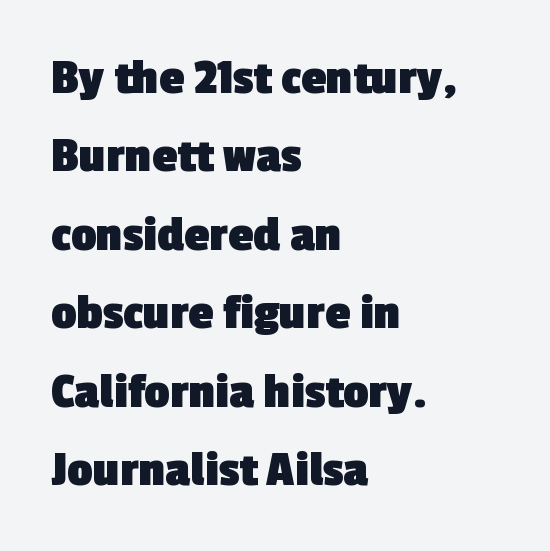
{"serif": "no", "bold": "yes", "weight": "heavy", "width": "normal", "x_height": "medium", "monospaced": "no", "underline": "no", "align": "left", "line_spacing": "normal", "line_spacing_ratio": 1.57, "letter_spacing": "normal", "letter_spacing_em": 0.0, "glyph_px": 50}
